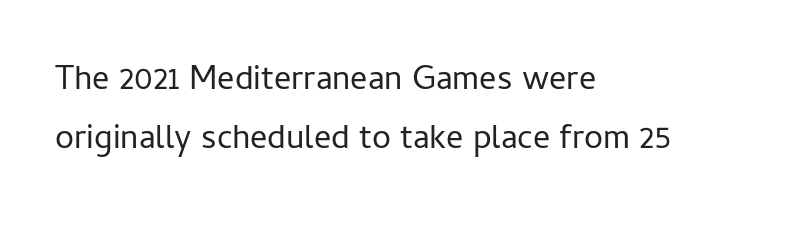
The image shows 34 px regular-weight sans-serif type, upright; set left-aligned, line spacing 1.73x, normal letter spacing, not underlined; low stroke contrast and a medium x-height.
